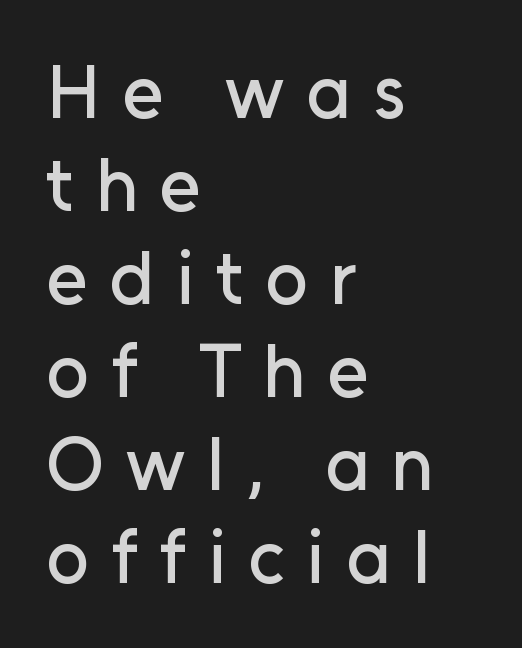
The image shows 75 px sans-serif type, upright; set left-aligned, line spacing 1.24x, unusually wide letter spacing (+0.29 em), not underlined; low stroke contrast and a medium x-height.
